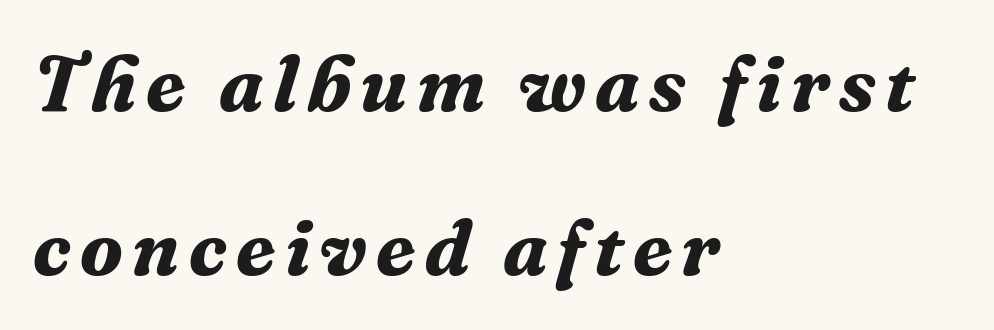
The image shows 79 px bold serif type, italic (leaning right); set left-aligned, loose line spacing (2.08x), not underlined; medium stroke contrast and a medium x-height.
